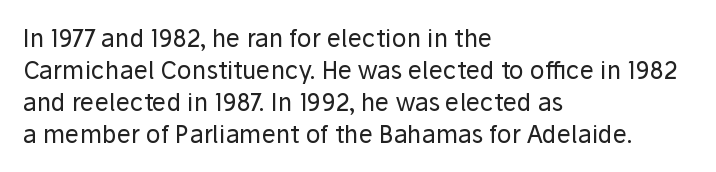
A bare baseline throughout the passage. Does the lettering tilt? It doesn't — this is upright. Leftover space on each line is placed entirely after the last word. Regarding leading, the lines here are spaced in the standard way. Inter-character spacing is left at the font's built-in metrics. Compared with a typical body face, this is equally light or lighter still.
